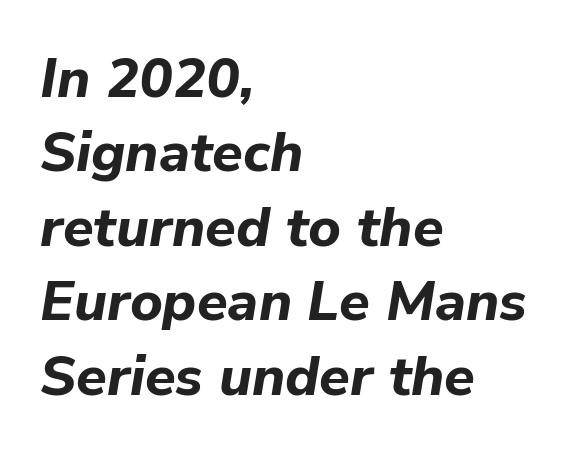
Q: Is the text bold? A: Yes.
Q: Is the text italic (slanted)? A: Yes, it leans right by about 9 degrees.
Q: Is the text underlined? A: No.
Q: How is the paragraph aligned? A: Left-aligned.
Q: Is the spacing between letters normal or unusually wide? A: Normal.
Q: Is the spacing between lines tight, normal or loose? A: Normal.
Q: Width (condensed, normal, or wide)? A: Normal.
Q: Stroke contrast? A: Low.
Q: x-height? A: Medium.
Q: Monospaced? A: No.
